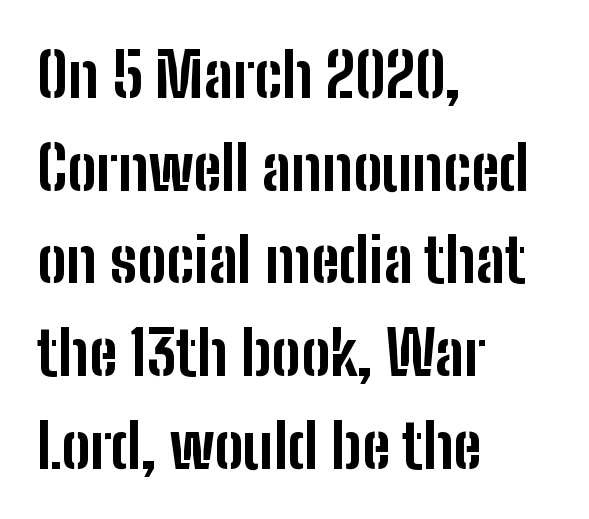
The image shows 61 px bold, condensed sans-serif type, upright; set left-aligned, normal line spacing (1.52x), normal letter spacing, not underlined; low stroke contrast and a medium x-height.
